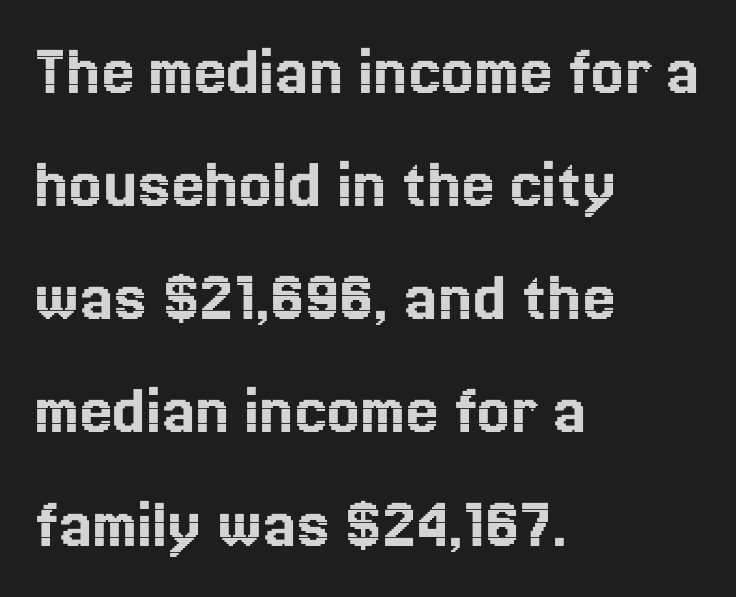
The passage shown stacks its lines at a standard gap. Between one letter and the next there's only the usual sliver of space. Layout note: lines flush left. Underline: absent. The lettering stays uniformly vertical, giving the passage a roman look. Is this a fixed-width face? No — the glyphs have proportional, varying widths.
